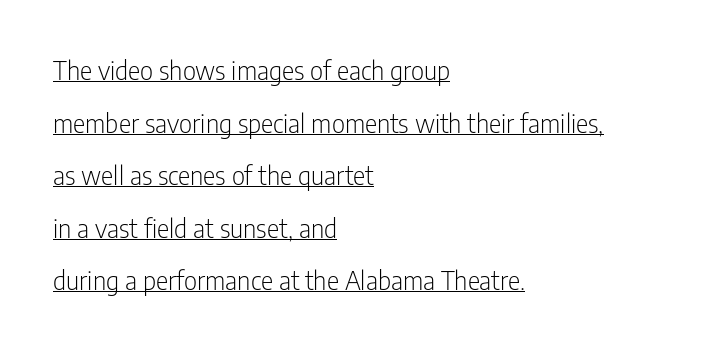
A typesetter would mark this as roman, not italic. Every word sits above its own underline. Weight class: somewhere from thin through regular. Airy leading. Between one letter and the next there's only the usual sliver of space. The paragraph shown leans on its left margin.
